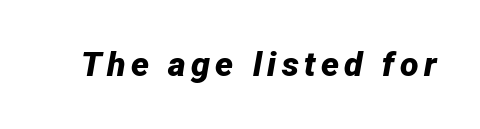
The image shows 34 px bold type, italic (leaning right); set not underlined; low stroke contrast and a medium x-height.
